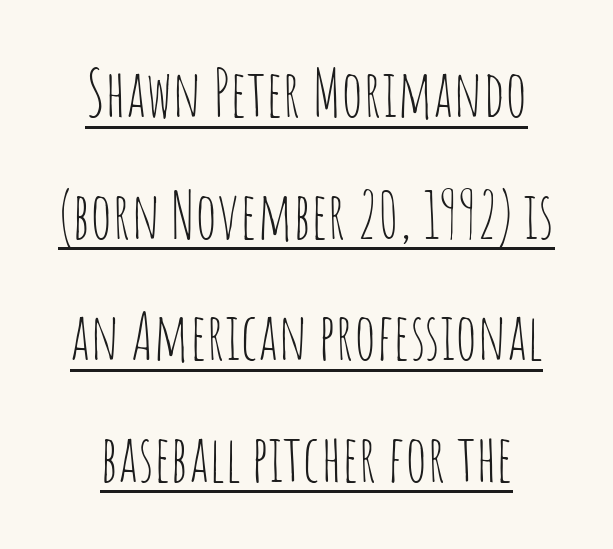
The image shows 64 px thin, condensed sans-serif type, upright; set loose line spacing (1.9x), normal letter spacing, underlined; low stroke contrast and a large x-height.
